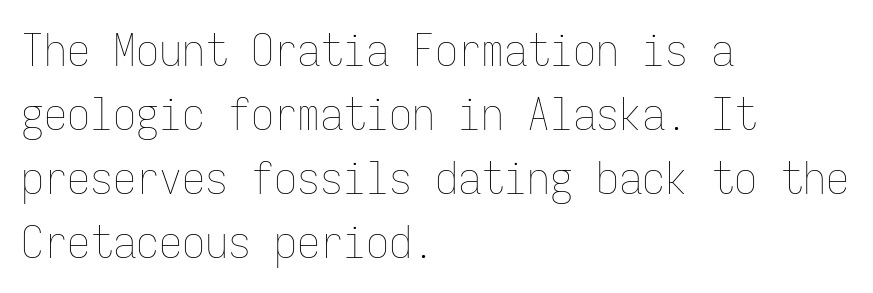
The image shows 46 px thin, condensed type, upright, monospaced; set left-aligned, normal line spacing (1.39x), normal letter spacing, not underlined; low stroke contrast and a medium x-height.
